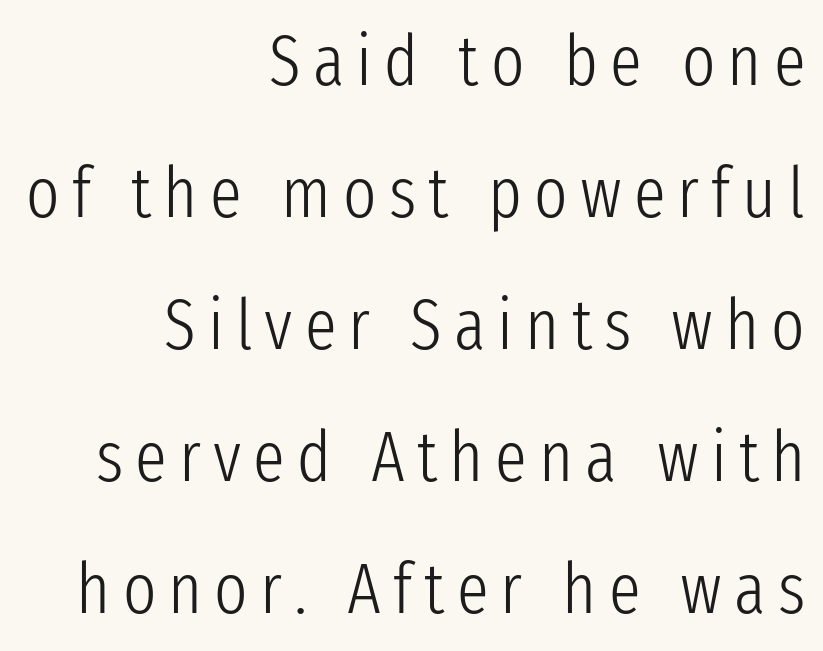
The image shows 71 px light, condensed sans-serif type, upright; set right-aligned, line spacing 1.86x, not underlined; low stroke contrast and a medium x-height.
